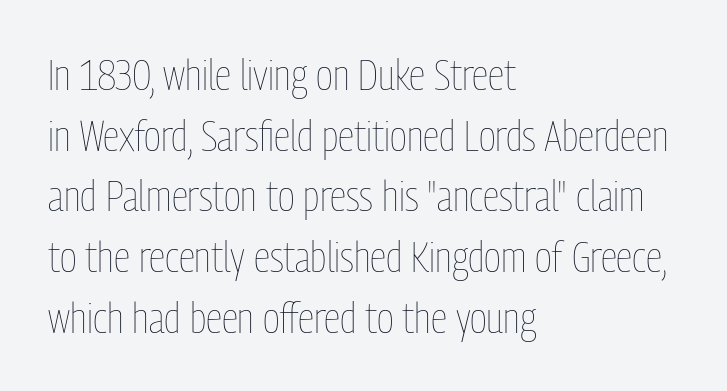
{"italic": "no", "bold": "no", "weight": "thin", "width": "condensed", "stroke_contrast": "low", "x_height": "medium", "monospaced": "no", "underline": "no", "align": "left", "line_spacing": "normal", "line_spacing_ratio": 1.41, "letter_spacing": "normal", "letter_spacing_em": 0.0, "glyph_px": 43}
